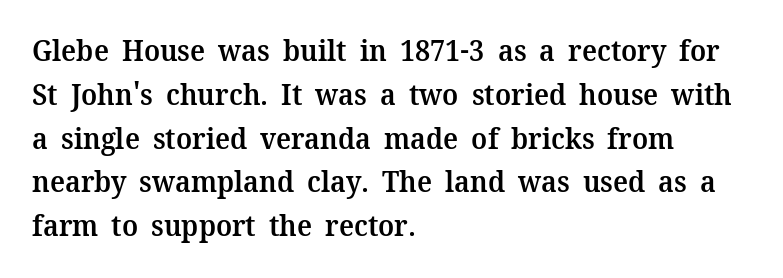
The image shows 29 px semibold serif type, upright; set left-aligned, normal line spacing (1.51x), normal letter spacing, not underlined; medium stroke contrast and a medium x-height.
